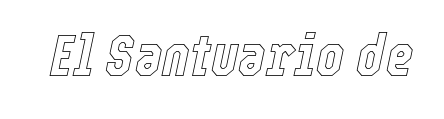
Just letters on the line, the space beneath them empty. Each letter keeps its own natural width here, so spacing adapts to shape. Look at the tracking — it's just the regular setting, nothing added. Characters are canted at an angle relative to the baseline's perpendicular.
